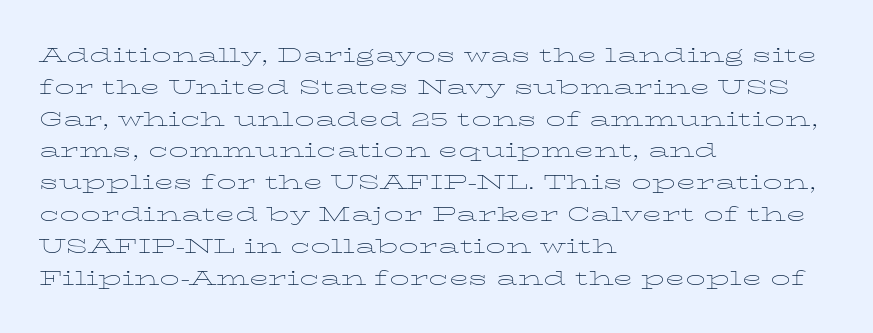
The image shows 20 px text type, upright; set left-aligned, normal line spacing (1.59x), normal letter spacing, not underlined.
